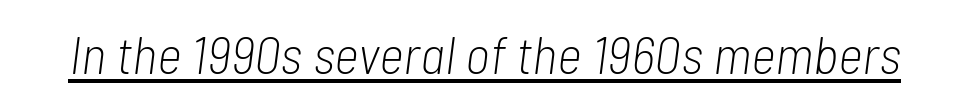
{"italic": "yes", "lean": "right", "slant_degrees": 7, "bold": "no", "weight": "light", "width": "condensed", "stroke_contrast": "low", "x_height": "medium", "monospaced": "no", "underline": "yes", "letter_spacing": "normal", "letter_spacing_em": 0.0, "glyph_px": 54}
